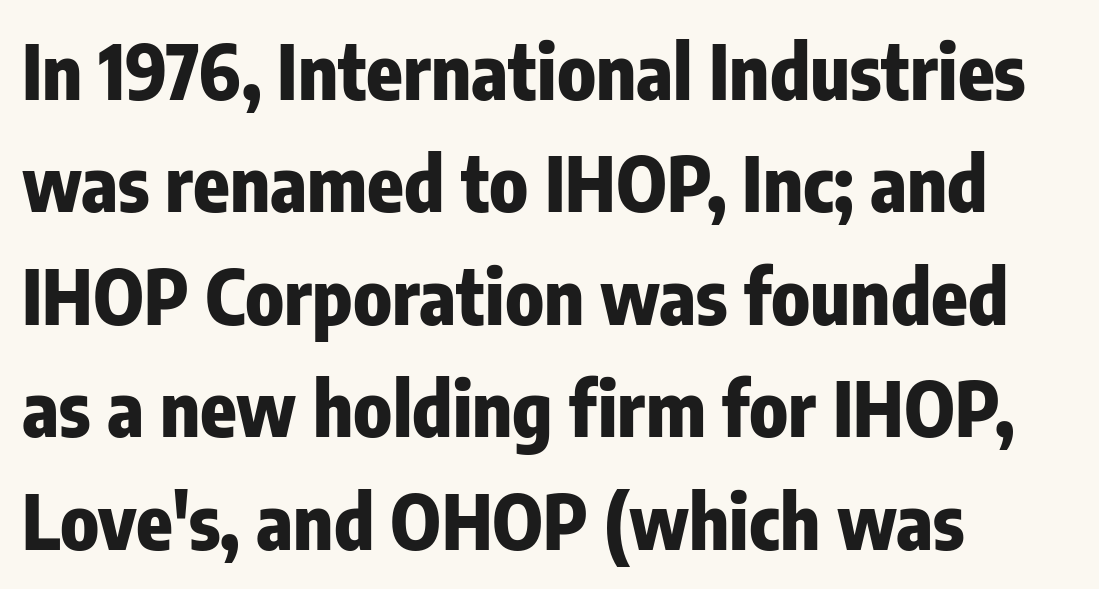
The typeface chosen for these lines omits serifs. A classic flush-left, rag-right setting is used for this passage. Do the characters align in a grid? No, the font is proportional. Glyph-to-glyph distance matches everyday printed text. Heavy, bold letterforms.
